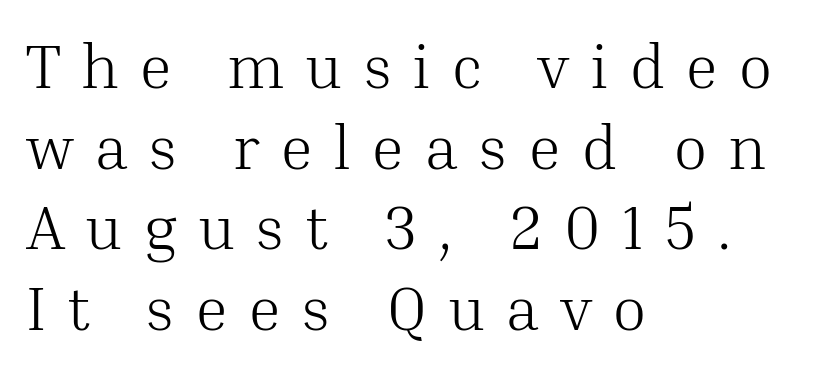
The image shows 63 px light serif type, upright; set left-aligned, normal line spacing (1.28x), unusually wide letter spacing (+0.32 em), not underlined; medium stroke contrast and a medium x-height.
